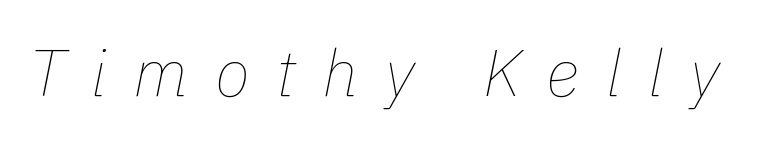
The image shows 65 px thin type, italic (leaning right); set unusually wide letter spacing (+0.41 em), not underlined; low stroke contrast and a medium x-height.
